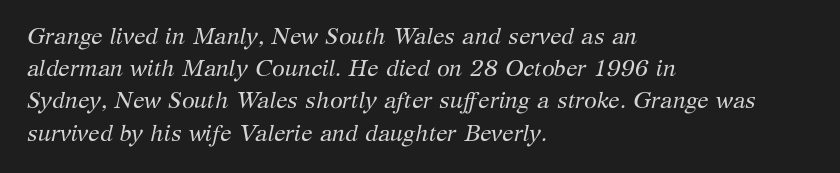
{"italic": "yes", "lean": "right", "slant_degrees": 12, "bold": "no", "underline": "no", "align": "left", "line_spacing": "normal", "line_spacing_ratio": 1.4, "letter_spacing": "normal", "letter_spacing_em": 0.0, "glyph_px": 23}
